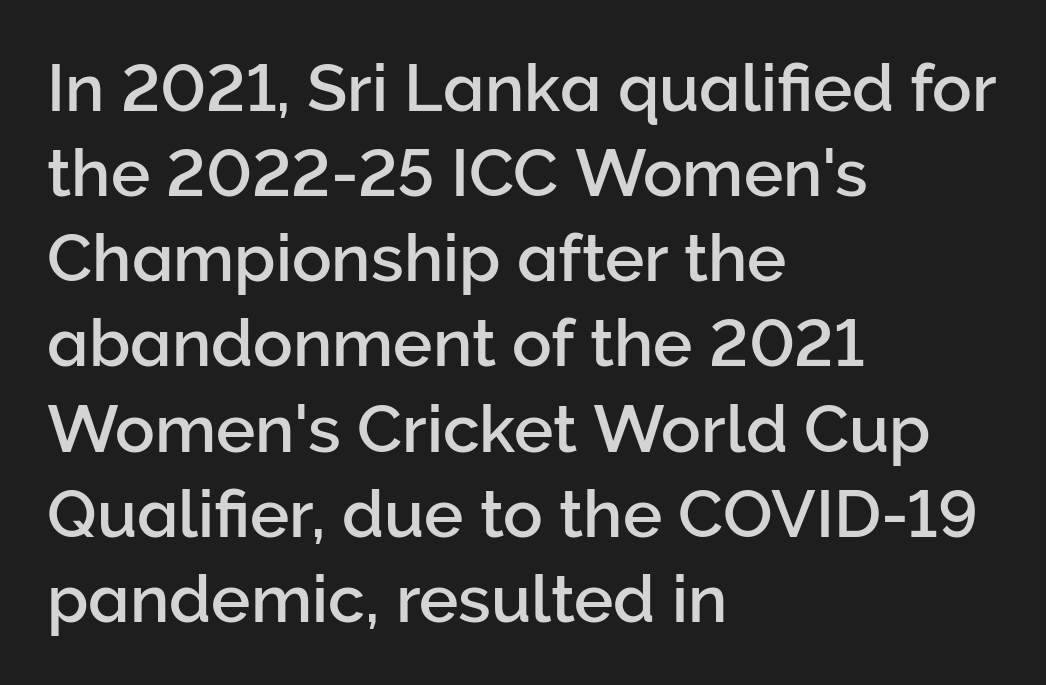
Clear beneath every line of the passage. Check where the strokes stop: nothing finishes them off — pure sans. The typesetter chose a ragged-right arrangement here. Posture: straight, roman, zero tilt. Here the designer chose a conventional face with non-uniform glyph widths.
